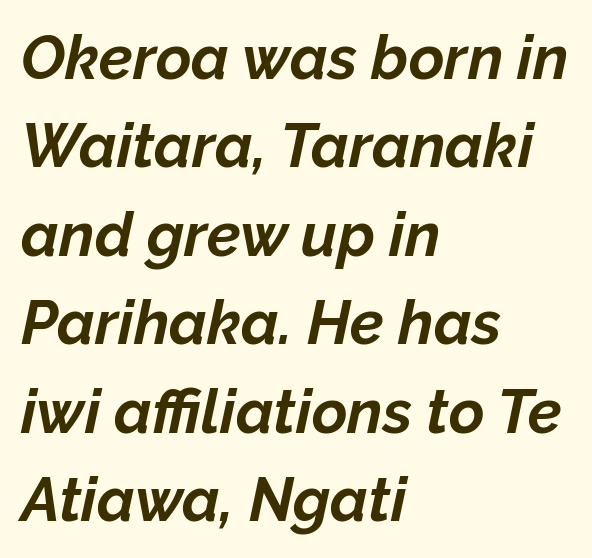
Honestly, there is no underline to notice here at all. A normal amount of white space separates one row of letters from the next. This is heavy type, rendered in bold. Here the glyphs are tracked normally, forming tight word shapes. The passage shown leans; its letterforms are oblique.
